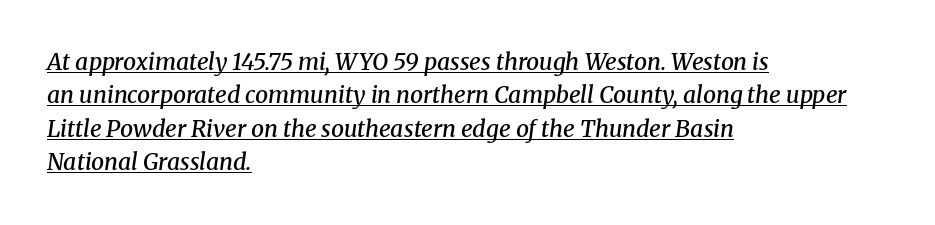
Q: Is the text bold? A: Semi-bold.
Q: Is the text italic (slanted)? A: Yes, it leans right by about 8 degrees.
Q: Is the text underlined? A: Yes.
Q: How is the paragraph aligned? A: Left-aligned.
Q: Is the spacing between letters normal or unusually wide? A: Normal.
Q: Is the spacing between lines tight, normal or loose? A: Normal.
